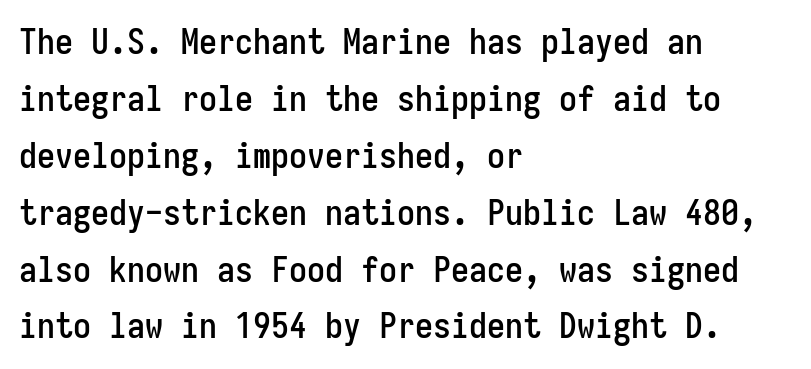
{"serif": "no", "italic": "no", "width": "condensed", "stroke_contrast": "low", "x_height": "medium", "monospaced": "yes", "underline": "no", "align": "left", "line_spacing": "normal", "line_spacing_ratio": 1.58, "letter_spacing": "normal", "letter_spacing_em": 0.0, "glyph_px": 36}
